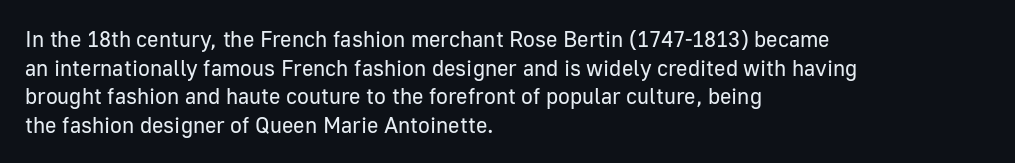
{"italic": "no", "bold": "no", "underline": "no", "align": "left", "line_spacing": "normal", "line_spacing_ratio": 1.3, "letter_spacing": "normal", "letter_spacing_em": 0.0, "glyph_px": 22}
